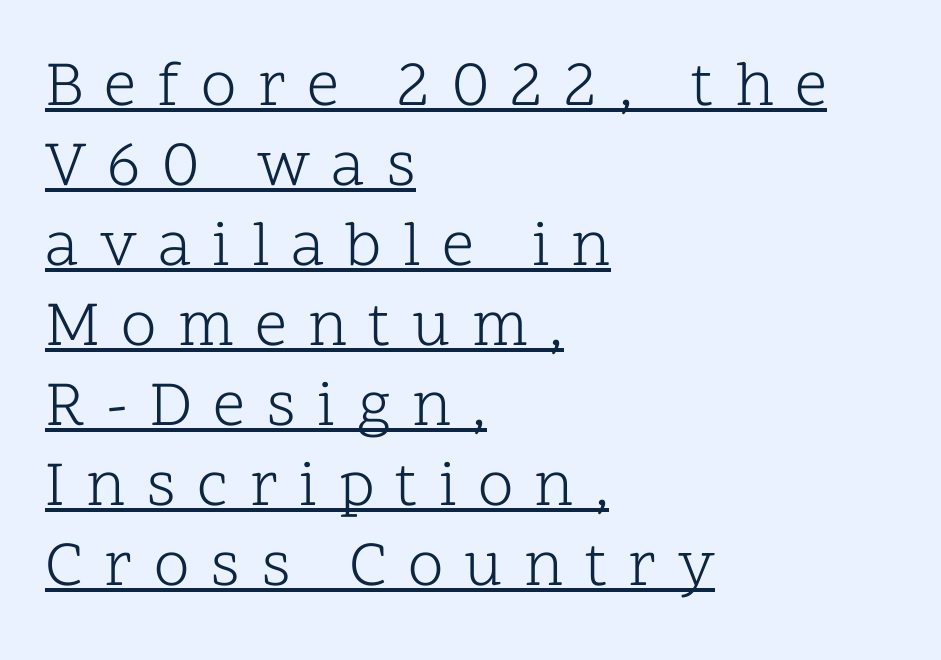
Q: Is the text bold? A: No.
Q: Is the text italic (slanted)? A: No, it is upright.
Q: Is the typeface a serif or a sans-serif typeface? A: Serif.
Q: Is the text underlined? A: Yes.
Q: How is the paragraph aligned? A: Left-aligned.
Q: Is the spacing between letters normal or unusually wide? A: Unusually wide.
Q: Is the spacing between lines tight, normal or loose? A: Normal.
Q: Width (condensed, normal, or wide)? A: Normal.
Q: Stroke contrast? A: Low.
Q: x-height? A: Medium.
Q: Monospaced? A: No.
